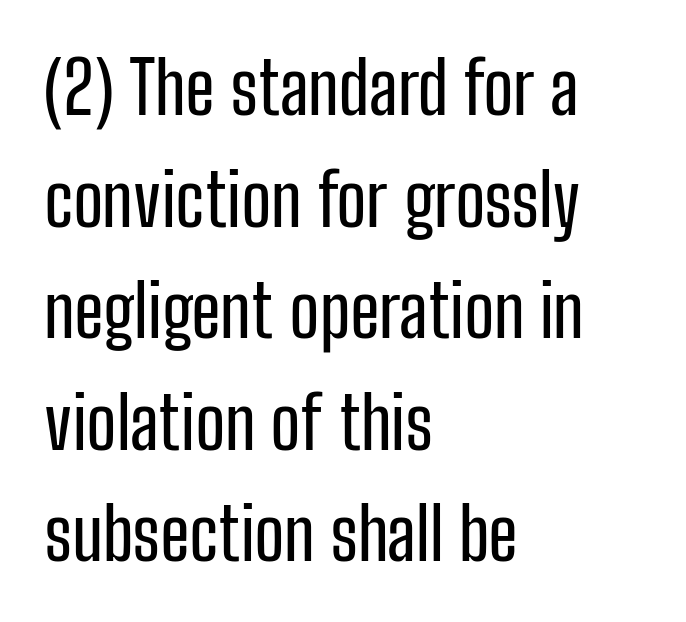
{"serif": "no", "italic": "no", "width": "condensed", "stroke_contrast": "low", "x_height": "medium", "monospaced": "no", "underline": "no", "align": "left", "line_spacing": "normal", "line_spacing_ratio": 1.55, "letter_spacing": "normal", "letter_spacing_em": 0.0, "glyph_px": 72}
